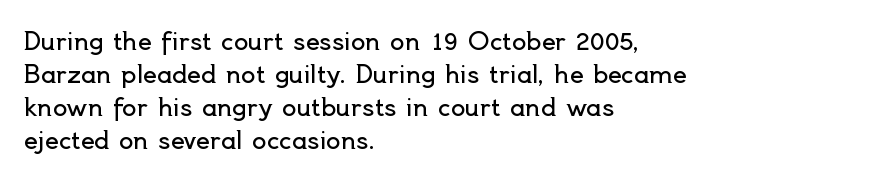
Q: Is the text bold? A: No.
Q: Is the text italic (slanted)? A: No, it is upright.
Q: Is the text underlined? A: No.
Q: How is the paragraph aligned? A: Left-aligned.
Q: Is the spacing between letters normal or unusually wide? A: Normal.
Q: Is the spacing between lines tight, normal or loose? A: Normal.
